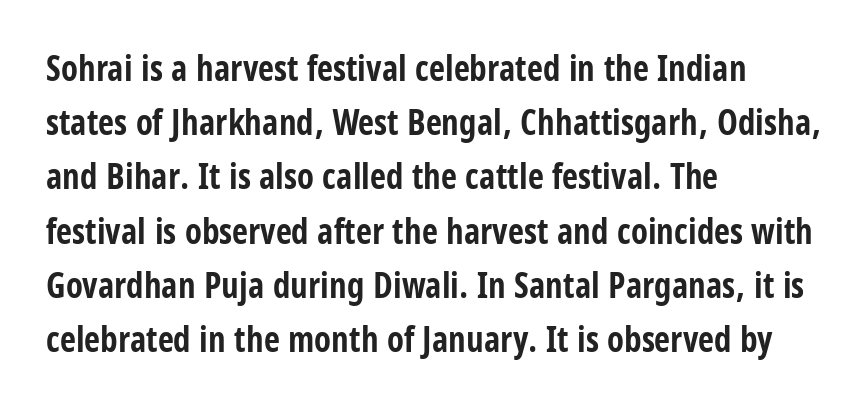
Q: Is the text bold? A: Yes.
Q: Is the text italic (slanted)? A: No, it is upright.
Q: Is the typeface a serif or a sans-serif typeface? A: Sans-serif.
Q: Is the text underlined? A: No.
Q: How is the paragraph aligned? A: Left-aligned.
Q: Is the spacing between letters normal or unusually wide? A: Normal.
Q: Is the spacing between lines tight, normal or loose? A: Normal.
Q: Width (condensed, normal, or wide)? A: Condensed.
Q: Stroke contrast? A: Low.
Q: x-height? A: Large.
Q: Monospaced? A: No.
